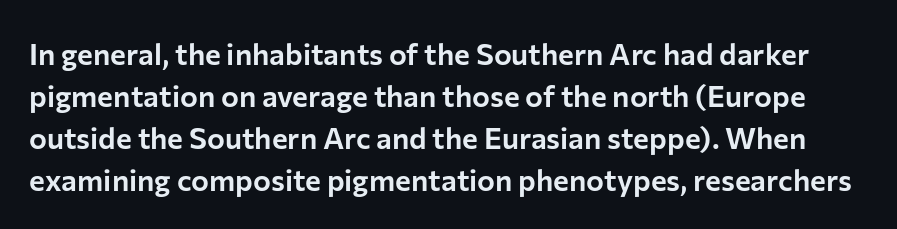
Q: Is the text italic (slanted)? A: No, it is upright.
Q: Is the typeface a serif or a sans-serif typeface? A: Sans-serif.
Q: Is the text underlined? A: No.
Q: Is the spacing between letters normal or unusually wide? A: Normal.
Q: Is the spacing between lines tight, normal or loose? A: Normal.
Q: Width (condensed, normal, or wide)? A: Normal.
Q: Stroke contrast? A: Low.
Q: x-height? A: Medium.
Q: Monospaced? A: No.
